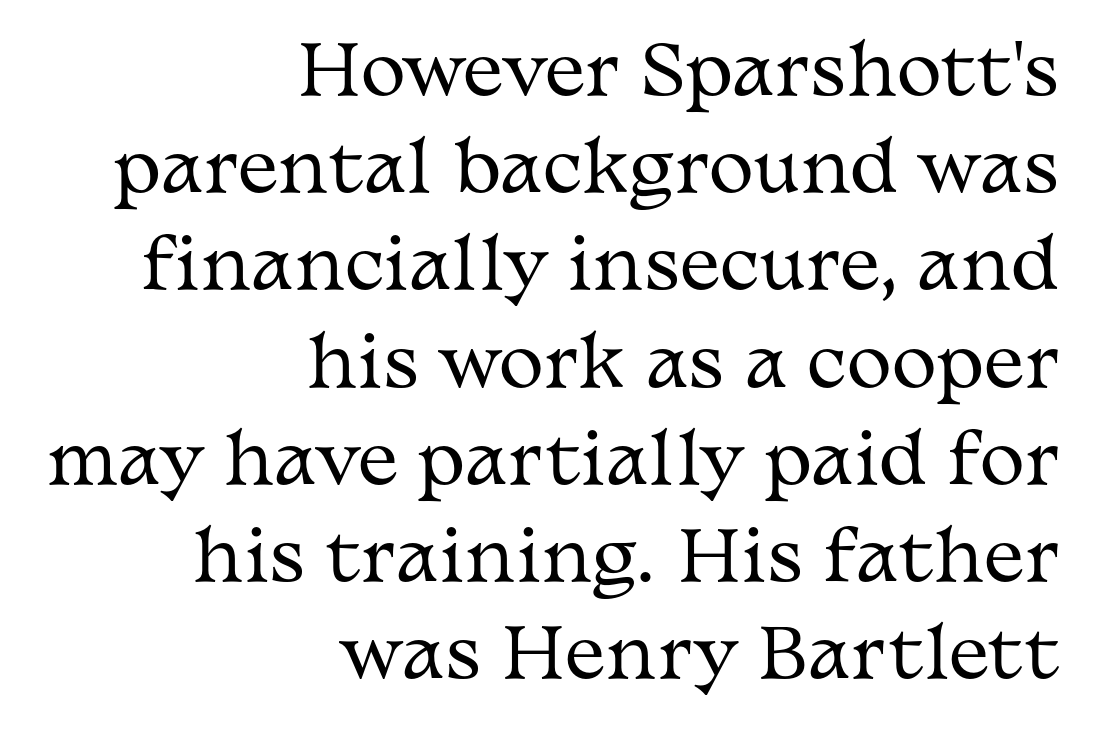
Reading down the column, the eye jumps a familiar distance to each next line. Letterform terminals end in serifs throughout the passage. Students, note that the glyphs here touch the page at normal intervals. All the whitespace from short lines collects on the left.
